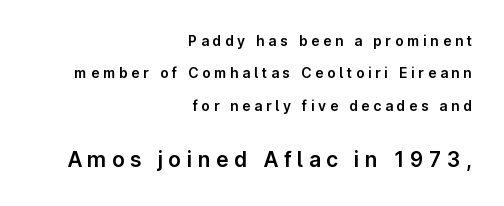
Q: Is the text italic (slanted)? A: No, it is upright.
Q: Is the text underlined? A: No.
Q: How is the paragraph aligned? A: Right-aligned.
Q: Is the spacing between letters normal or unusually wide? A: Unusually wide.
Q: Is the spacing between lines tight, normal or loose? A: Loose.
Q: Which block of text is set in a larger size, the first (top) or the second (bottom)? A: The second (bottom) one.
